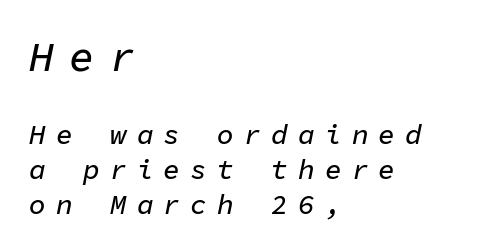
Here the first block reads like a headline and the second like body copy. Horizontally, the lines are justified to the leading edge only. The rendering uses a moderate line-height, typical for paragraphs. The gaps between neighbouring characters are conspicuously large. There's an unmistakable incline to the writing here. The letters march in equal steps, a hallmark of fixed-pitch type.
